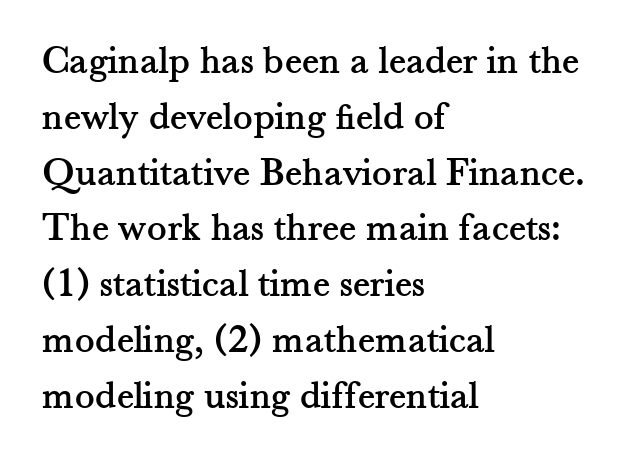
The image shows 41 px serif type, upright; set left-aligned, normal line spacing (1.36x), normal letter spacing, not underlined; medium stroke contrast and a small x-height.
